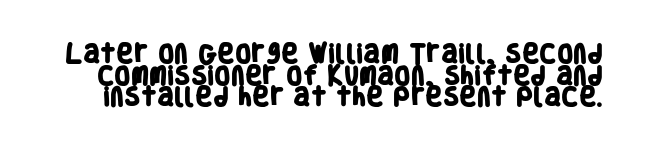
Q: Is the text bold? A: Yes.
Q: Is the text underlined? A: No.
Q: Is the spacing between letters normal or unusually wide? A: Normal.
Q: Is the spacing between lines tight, normal or loose? A: Tight.
